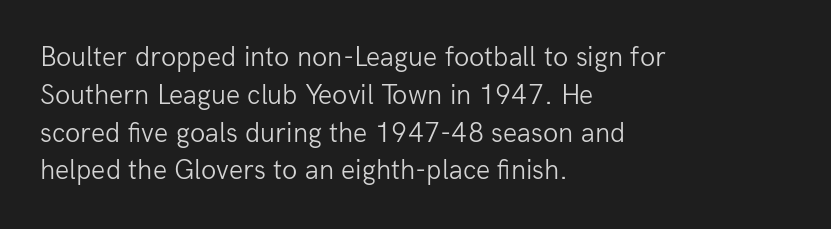
The passage shown is not bold in any degree. This sample is left-justified, so line endings fall wherever the words run out. Anything drawn beneath the words? Only blank space. The passage shown is typed in a proportional face where columns would drift. The tracking reads as untouched default to a designer's eye. Do the letters lean? They stand straight.
